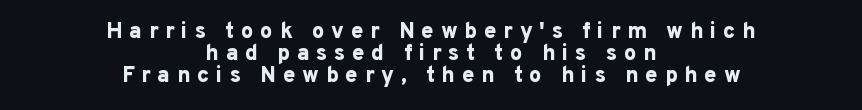
{"italic": "no", "bold": "yes", "underline": "no", "align": "center", "line_spacing": "tight", "line_spacing_ratio": 1.01, "letter_spacing": "wide", "letter_spacing_em": 0.31, "glyph_px": 22}
